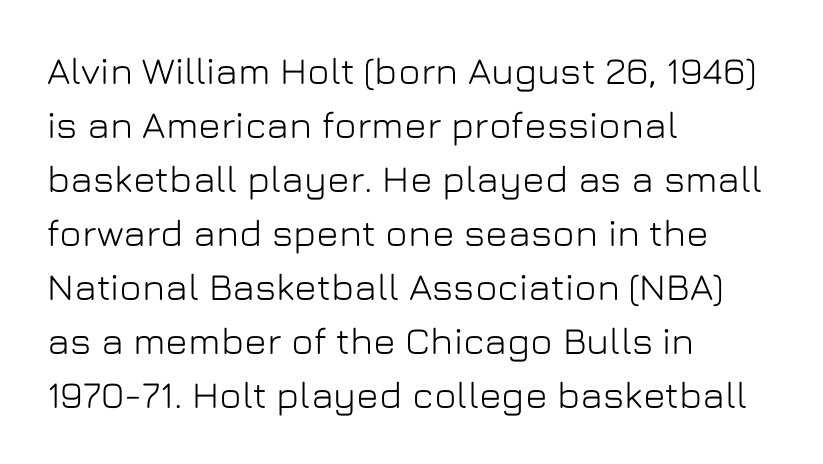
{"serif": "no", "italic": "no", "width": "normal", "stroke_contrast": "low", "x_height": "medium", "monospaced": "no", "underline": "no", "align": "left", "line_spacing": "normal", "line_spacing_ratio": 1.42, "letter_spacing": "normal", "letter_spacing_em": 0.0, "glyph_px": 38}
